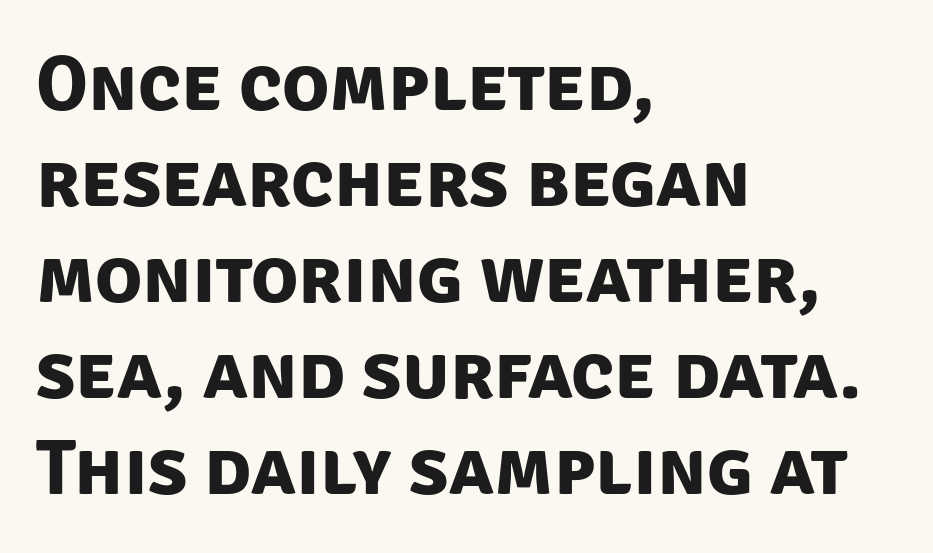
Q: Is the text bold? A: Yes.
Q: Is the typeface a serif or a sans-serif typeface? A: Sans-serif.
Q: Is the text underlined? A: No.
Q: How is the paragraph aligned? A: Left-aligned.
Q: Is the spacing between letters normal or unusually wide? A: Normal.
Q: Width (condensed, normal, or wide)? A: Normal.
Q: Stroke contrast? A: Low.
Q: x-height? A: Large.
Q: Monospaced? A: No.
